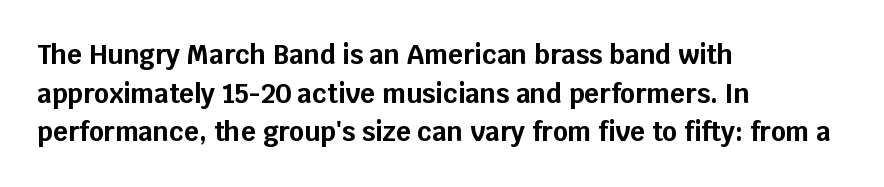
Leading: standard. Glyph-to-glyph distance matches everyday printed text. The face used here has the dense, thick strokes of a bold. These lines stack with their left ends in a neat column.
